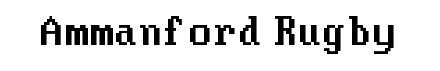
The image shows 36 px sans-serif type, upright; set normal letter spacing, not underlined; medium stroke contrast and a medium x-height.
